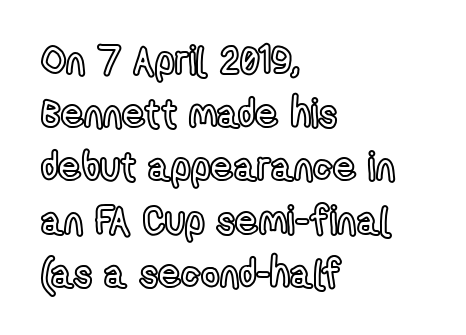
{"italic": "no", "width": "condensed", "x_height": "medium", "monospaced": "no", "underline": "no", "align": "left", "line_spacing": "normal", "line_spacing_ratio": 1.33, "letter_spacing": "normal", "letter_spacing_em": 0.0, "glyph_px": 40}
